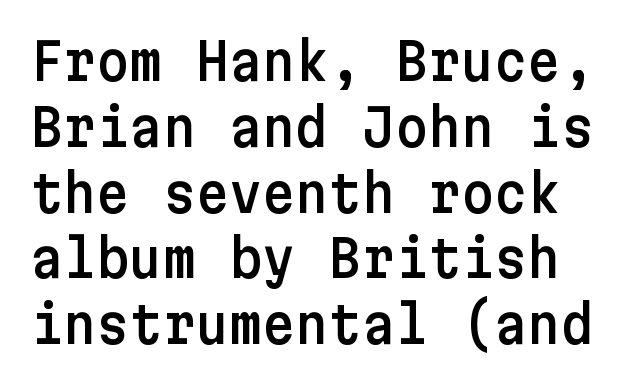
{"serif": "no", "italic": "no", "width": "normal", "stroke_contrast": "low", "x_height": "medium", "underline": "no", "line_spacing": "normal", "line_spacing_ratio": 1.29, "letter_spacing": "normal", "letter_spacing_em": 0.0, "glyph_px": 51}
